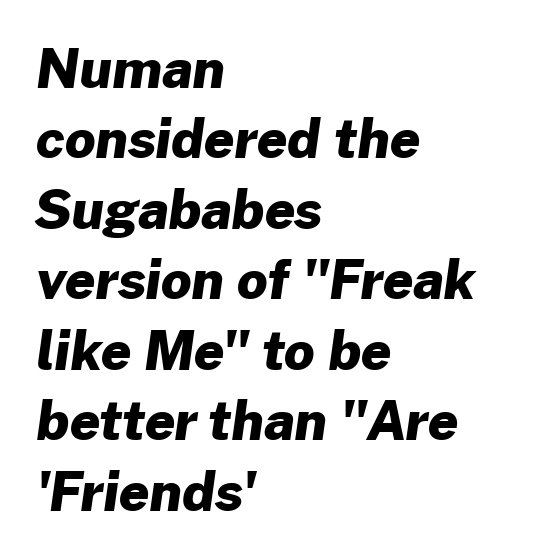
Q: Is the text bold? A: Yes.
Q: Is the typeface a serif or a sans-serif typeface? A: Sans-serif.
Q: Is the text underlined? A: No.
Q: How is the paragraph aligned? A: Left-aligned.
Q: Is the spacing between letters normal or unusually wide? A: Normal.
Q: Is the spacing between lines tight, normal or loose? A: Normal.
Q: Width (condensed, normal, or wide)? A: Normal.
Q: Stroke contrast? A: Low.
Q: x-height? A: Medium.
Q: Monospaced? A: No.
